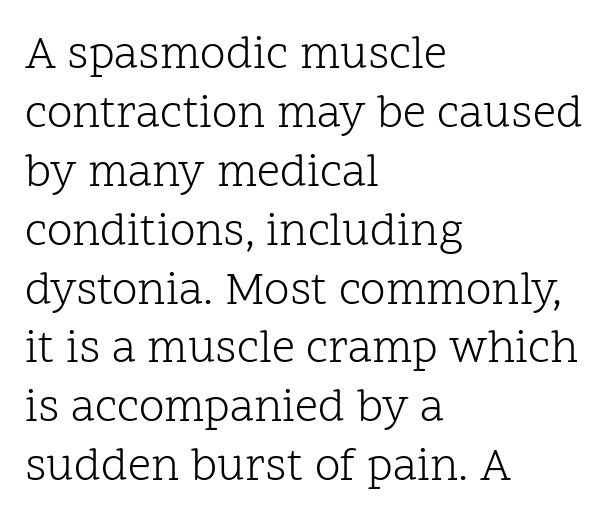
A roman cut, with each character standing at attention. Each stroke keeps to a modest, everyday thickness or less. Descenders hang freely into open space. Layout note: lines flush left. Character widths vary here, with narrow letters taking less room than wide ones.
